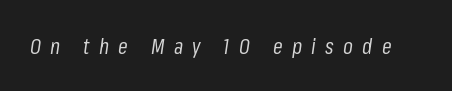
{"italic": "yes", "lean": "right", "slant_degrees": 8, "bold": "no", "underline": "no", "letter_spacing": "wide", "letter_spacing_em": 0.42, "glyph_px": 22}
